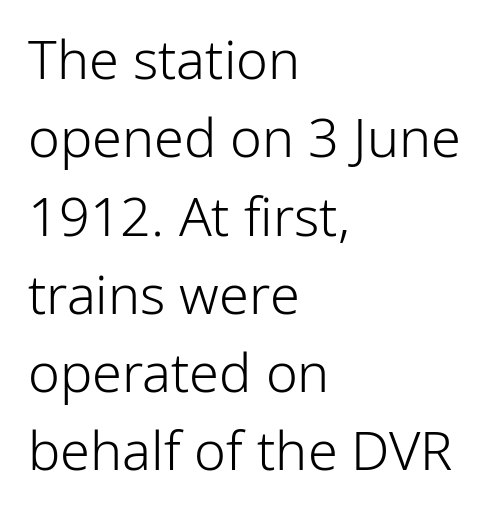
These glyphs show unthickened strokes, regular width or finer. Looks like regular typesetting: each glyph gets only the width it needs. The line texture is even and compact thanks to regular tracking. Just letters on the line, the space beneath them empty. The vertical gap from one line to the next is medium.
